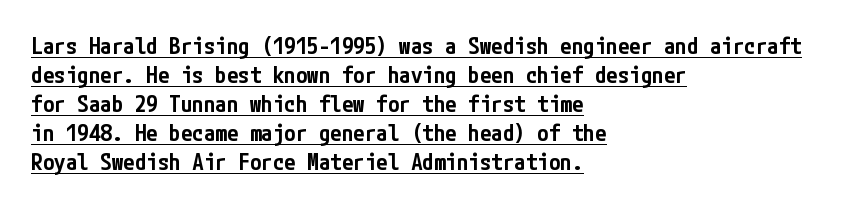
Q: Is the text bold? A: Semi-bold.
Q: Is the text italic (slanted)? A: No, it is upright.
Q: Is the text underlined? A: Yes.
Q: How is the paragraph aligned? A: Left-aligned.
Q: Is the spacing between letters normal or unusually wide? A: Normal.
Q: Is the spacing between lines tight, normal or loose? A: Normal.
